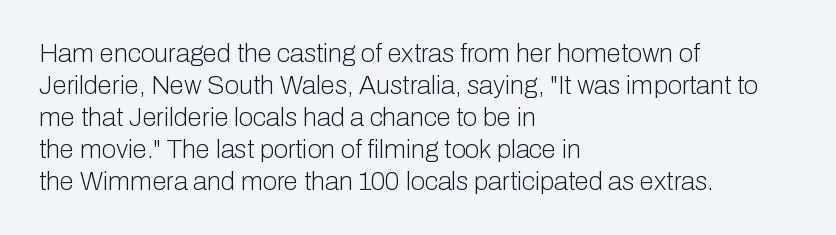
{"italic": "no", "bold": "no", "underline": "no", "align": "left", "line_spacing_ratio": 1.23, "letter_spacing": "normal", "letter_spacing_em": 0.0, "glyph_px": 26}
